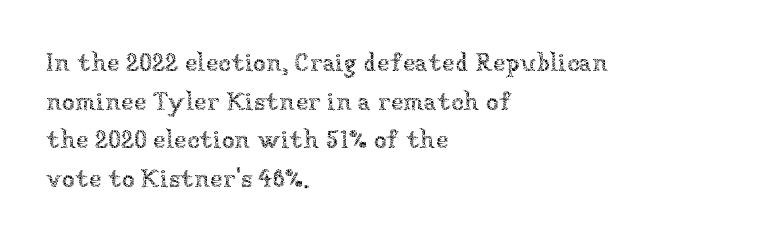
Posture: vertical. The weight tops out at a normal text grade. Words appear dense and cohesive because spacing is normal. If you drew a ruler down the left edge, every line would touch it. Line spacing here is normal. Underline: absent.
